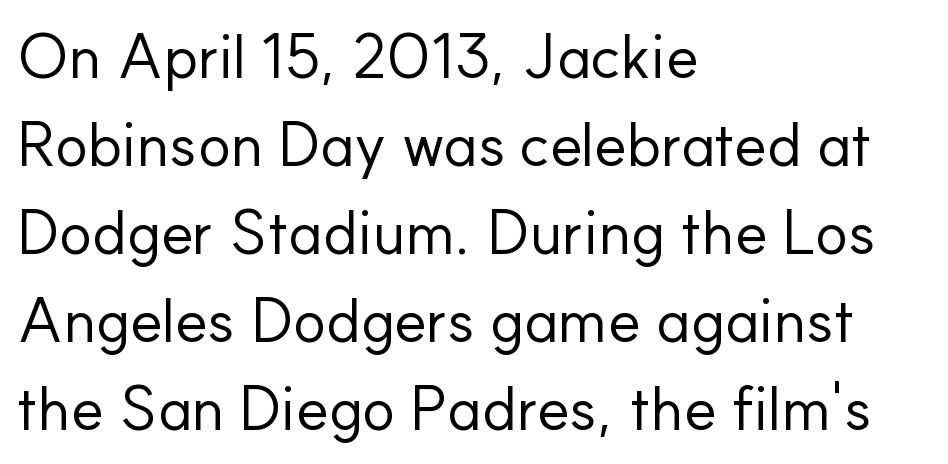
What kind of face is this? One without serifs — a sans. Letter spacing: default. All the whitespace from short lines collects on the right. Check under the words: just untouched page.
